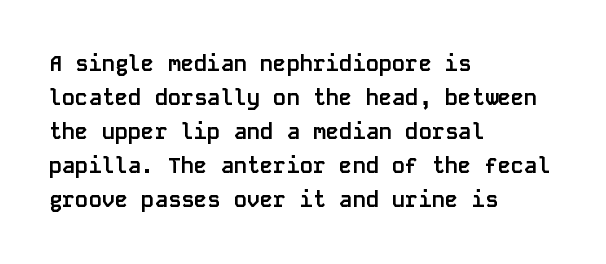
{"italic": "no", "bold": "yes", "underline": "no", "align": "left", "line_spacing": "normal", "line_spacing_ratio": 1.55, "letter_spacing": "normal", "letter_spacing_em": 0.0, "glyph_px": 22}
